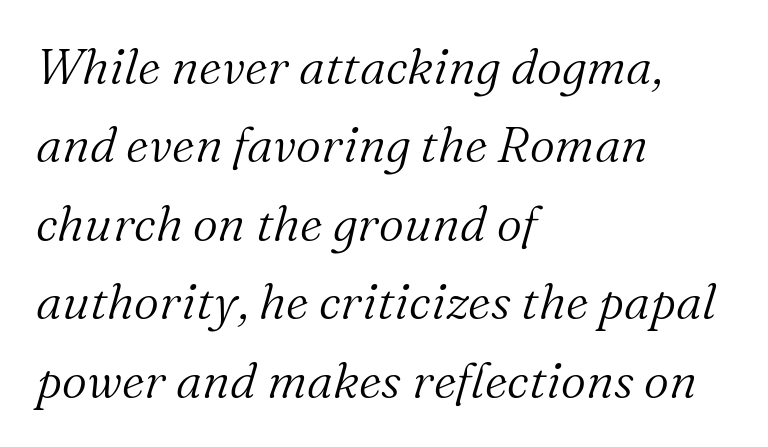
If you measured baseline to baseline, you'd find a middling distance. The lettering tilts uniformly, giving the passage an italic look. Caption: multi-line text, flush left, ragged right. Caption: standard tracking, unaltered. The gap between lines stays unmarked. Character widths vary here, with narrow letters taking less room than wide ones.
